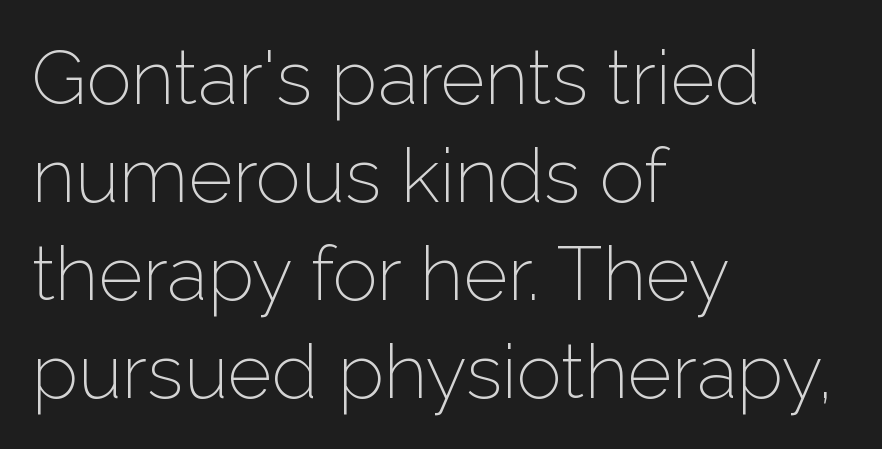
Q: Is the text bold? A: No.
Q: Is the text italic (slanted)? A: No, it is upright.
Q: Is the typeface a serif or a sans-serif typeface? A: Sans-serif.
Q: Is the text underlined? A: No.
Q: How is the paragraph aligned? A: Left-aligned.
Q: Is the spacing between letters normal or unusually wide? A: Normal.
Q: Is the spacing between lines tight, normal or loose? A: Normal.
Q: Width (condensed, normal, or wide)? A: Normal.
Q: Stroke contrast? A: Low.
Q: x-height? A: Medium.
Q: Monospaced? A: No.
